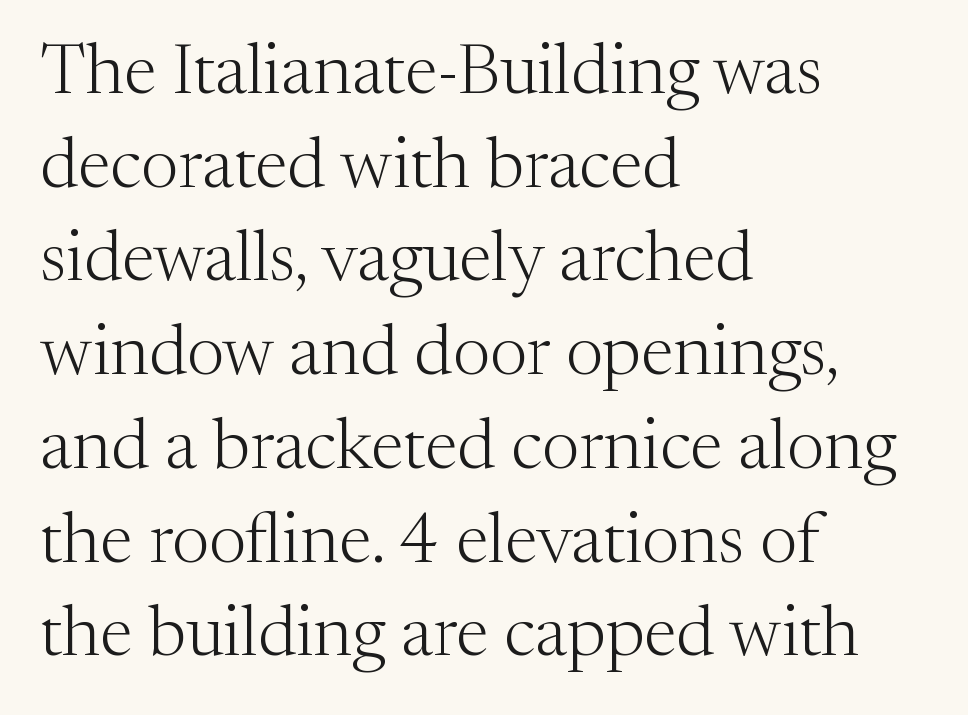
{"serif": "yes", "italic": "no", "bold": "no", "weight": "light", "width": "normal", "stroke_contrast": "medium", "x_height": "medium", "monospaced": "no", "underline": "no", "align": "left", "line_spacing": "normal", "line_spacing_ratio": 1.32, "letter_spacing": "normal", "letter_spacing_em": 0.0, "glyph_px": 71}
